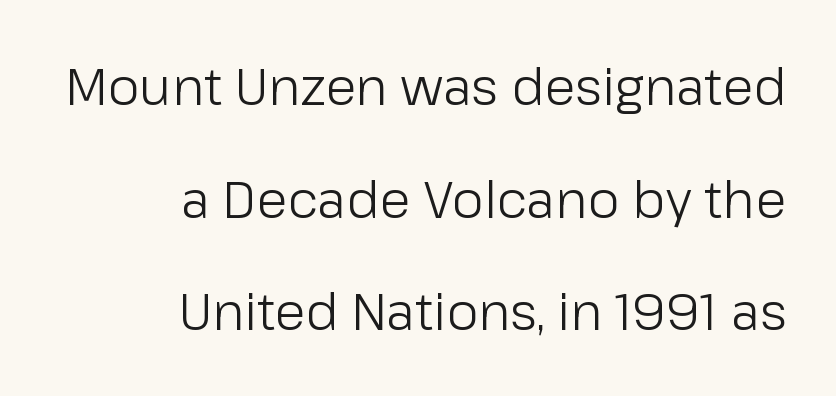
The image shows 51 px light sans-serif type, upright; set right-aligned, loose line spacing (2.21x), normal letter spacing, not underlined; low stroke contrast and a medium x-height.
